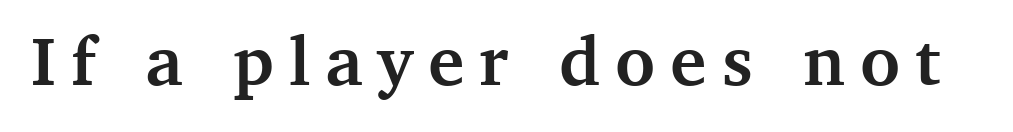
The image shows 69 px semibold serif type, upright; set unusually wide letter spacing (+0.22 em), not underlined; medium stroke contrast and a medium x-height.
